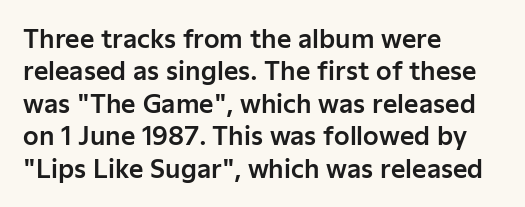
{"italic": "no", "underline": "no", "align": "left", "line_spacing": "normal", "line_spacing_ratio": 1.3, "letter_spacing": "normal", "letter_spacing_em": 0.0, "glyph_px": 25}
